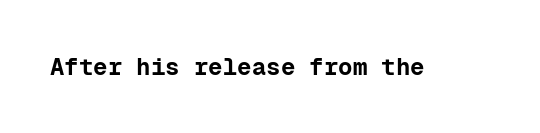
Q: Is the text bold? A: Yes.
Q: Is the text italic (slanted)? A: No, it is upright.
Q: Is the text underlined? A: No.
Q: Is the spacing between letters normal or unusually wide? A: Normal.
